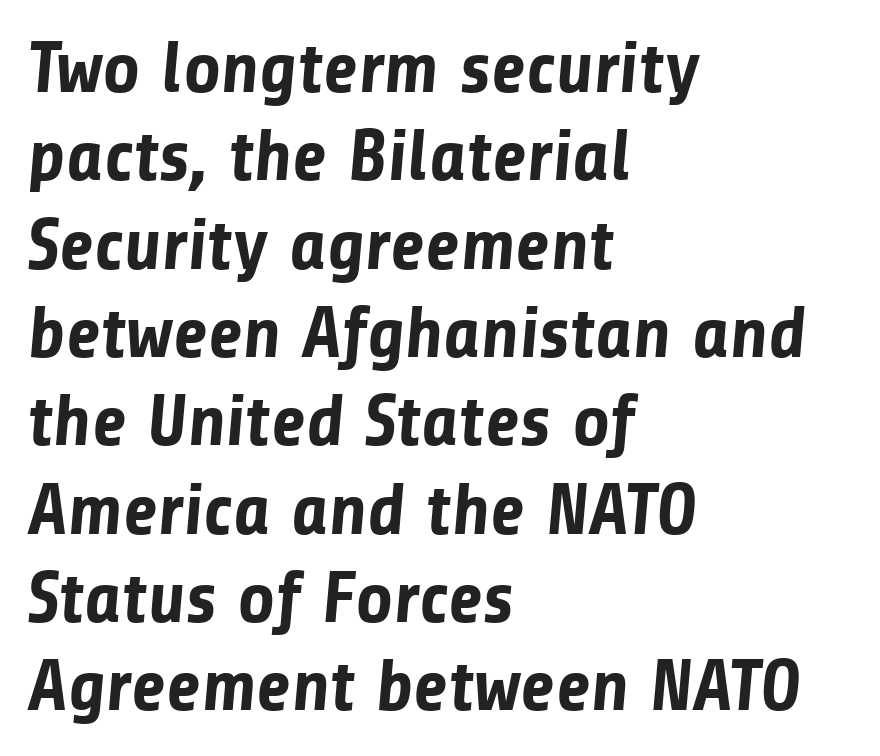
The image shows 73 px bold sans-serif type; set left-aligned, line spacing 1.21x, normal letter spacing, not underlined; low stroke contrast and a medium x-height.
